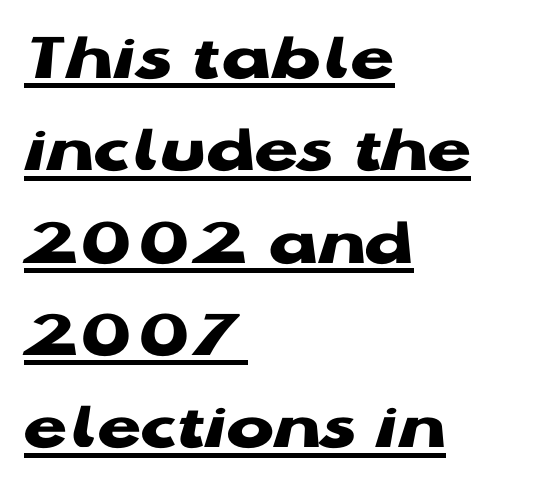
{"serif": "no", "italic": "no", "bold": "yes", "weight": "heavy", "width": "wide", "stroke_contrast": "low", "x_height": "medium", "monospaced": "no", "underline": "yes", "align": "left", "line_spacing": "normal", "line_spacing_ratio": 1.3, "letter_spacing": "normal", "letter_spacing_em": 0.0, "glyph_px": 71}
